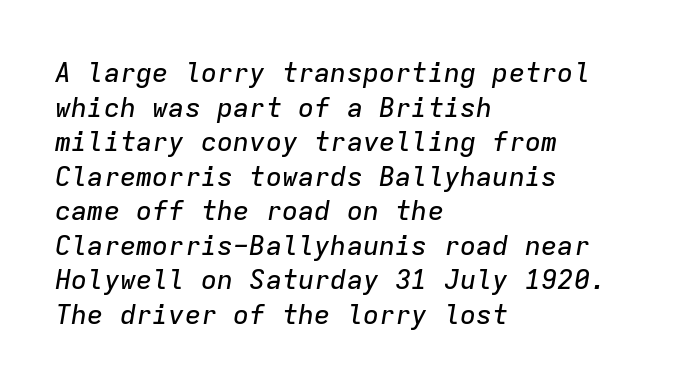
Does the leading feel generous? No, just average. The space beneath each line is pristine and unruled. The typesetter chose a ragged-right arrangement here. Here the glyphs are tracked normally, forming tight word shapes. Is the type slanted? Yes — the strokes lean at a clear angle.
